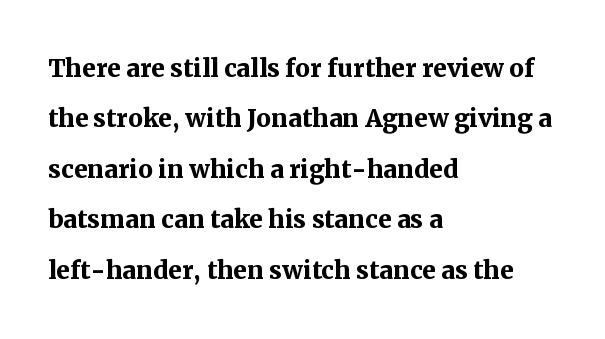
Nobody drew a line under any word here. Look at the tracking — it's just the regular setting, nothing added. The passage shown is typed in a proportional face where columns would drift. The typesetting leans heavy: a genuine bold. What's the leading like? Ordinary, nothing unusual. Are there feet on the stems? There are — it's a serif.
